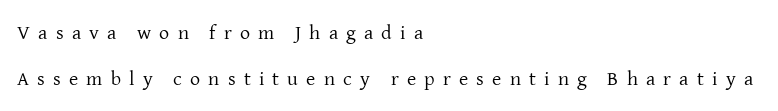
One-word summary of the alignment: left. Unlike italic type, these characters show no tilt at all. How would I describe the line gaps? Wide and relaxed. Tracking value appears strongly positive — letters spread wide. No chunkiness to these letters — they're not bold.
